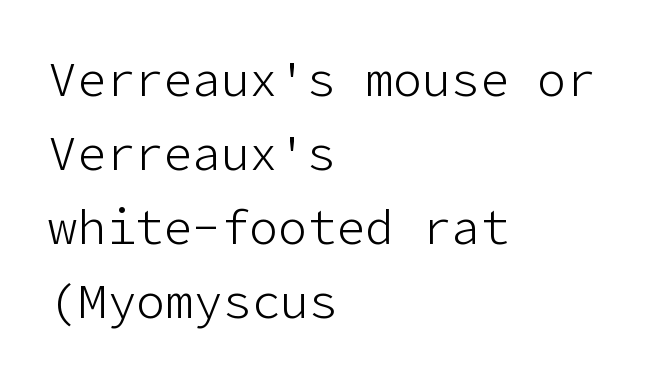
Q: Is the text bold? A: No.
Q: Is the text italic (slanted)? A: No, it is upright.
Q: Is the typeface a serif or a sans-serif typeface? A: Sans-serif.
Q: Is the text underlined? A: No.
Q: How is the paragraph aligned? A: Left-aligned.
Q: Is the spacing between letters normal or unusually wide? A: Normal.
Q: Is the spacing between lines tight, normal or loose? A: Normal.
Q: Width (condensed, normal, or wide)? A: Normal.
Q: Stroke contrast? A: Low.
Q: x-height? A: Medium.
